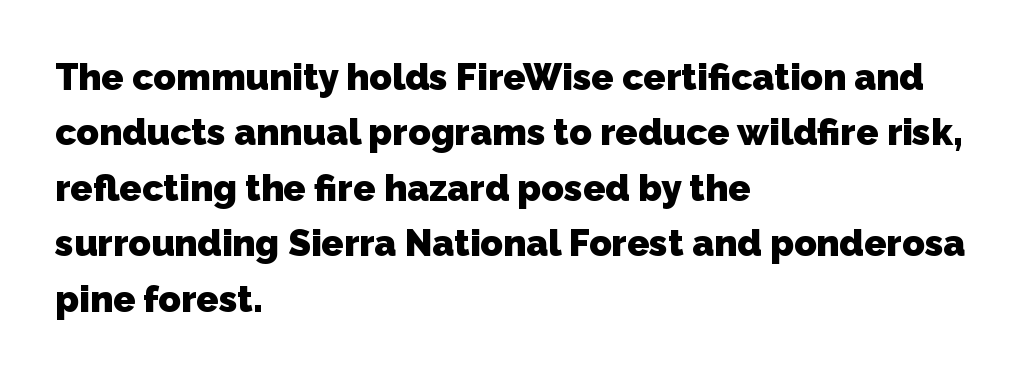
Q: Is the text bold? A: Yes.
Q: Is the typeface a serif or a sans-serif typeface? A: Sans-serif.
Q: Is the text underlined? A: No.
Q: How is the paragraph aligned? A: Left-aligned.
Q: Is the spacing between letters normal or unusually wide? A: Normal.
Q: Is the spacing between lines tight, normal or loose? A: Normal.
Q: Width (condensed, normal, or wide)? A: Normal.
Q: Stroke contrast? A: Low.
Q: x-height? A: Medium.
Q: Monospaced? A: No.
